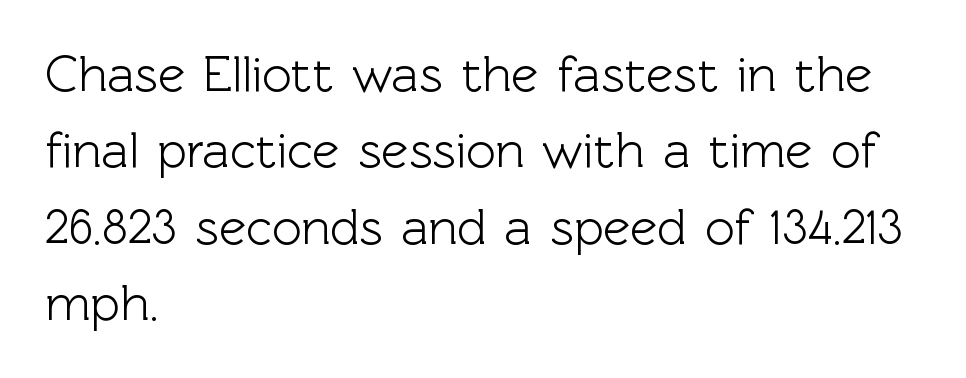
{"serif": "no", "italic": "no", "width": "normal", "x_height": "medium", "monospaced": "no", "underline": "no", "align": "left", "line_spacing": "normal", "line_spacing_ratio": 1.5, "letter_spacing": "normal", "letter_spacing_em": 0.0, "glyph_px": 51}
